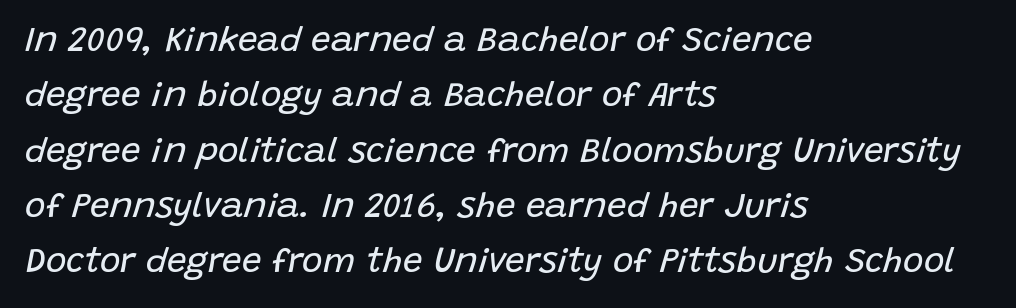
Quick note: underline off. The rendering applies a slant to the glyphs. These lines sit exactly where default settings would place them. Characters follow at the spacing the type designer built in. Stroke mass is kept to a normal reading level or below. The lines in this sample share a left origin and differ only in where they stop.
